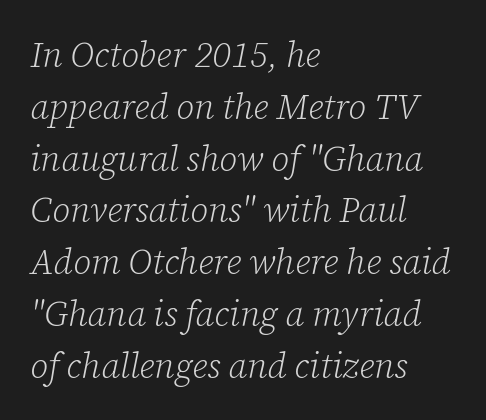
Q: Is the text bold? A: No.
Q: Is the text italic (slanted)? A: Yes, it leans right by about 12 degrees.
Q: Is the typeface a serif or a sans-serif typeface? A: Serif.
Q: Is the text underlined? A: No.
Q: How is the paragraph aligned? A: Left-aligned.
Q: Is the spacing between letters normal or unusually wide? A: Normal.
Q: Is the spacing between lines tight, normal or loose? A: Normal.
Q: Width (condensed, normal, or wide)? A: Normal.
Q: Stroke contrast? A: Low.
Q: x-height? A: Medium.
Q: Monospaced? A: No.
